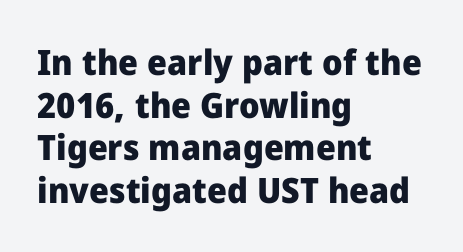
{"serif": "no", "italic": "no", "bold": "yes", "weight": "heavy", "width": "normal", "stroke_contrast": "low", "x_height": "medium", "monospaced": "no", "underline": "no", "align": "left", "line_spacing_ratio": 1.22, "letter_spacing": "normal", "letter_spacing_em": 0.0, "glyph_px": 35}
